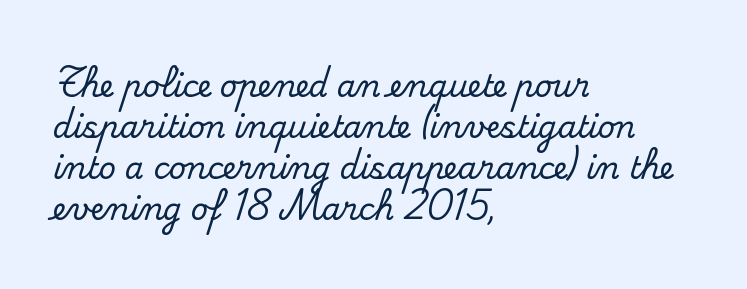
Horizontally, the lines are justified to the leading edge only. Varying glyph widths throughout — classic text-font behaviour. This rendering leaves character spacing at its baseline value. The area under the type is left untouched. In terms of leading, this rendering sits right in the middle.
